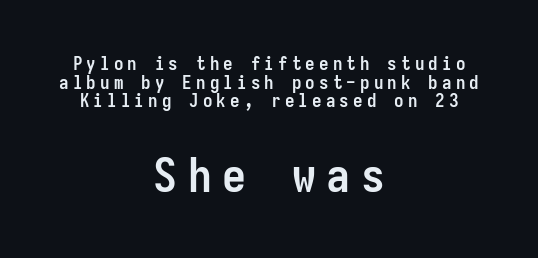
Observe the absence of serifs on each vertical stroke in this sample. Caption: expanded tracking, letters set apart. Just letters on the line, the space beneath them empty. A typesetter would mark this as roman, not italic. A typesetter would call this monospace, since all characters share one set width.
